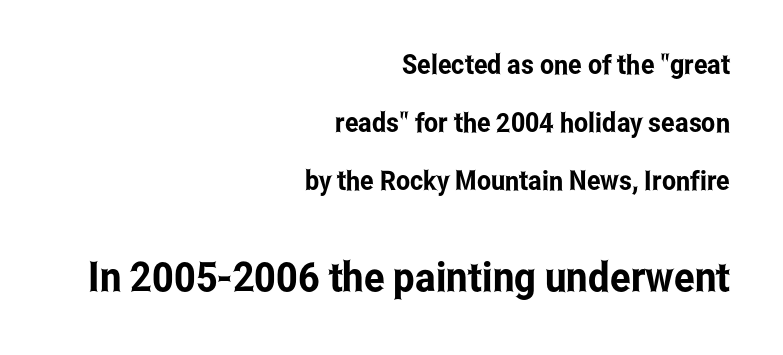
The image shows 41 px condensed sans-serif type, upright; set right-aligned, loose line spacing (2.15x), normal letter spacing, not underlined; the second (bottom) block is 1.52x larger; low stroke contrast and a medium x-height.
